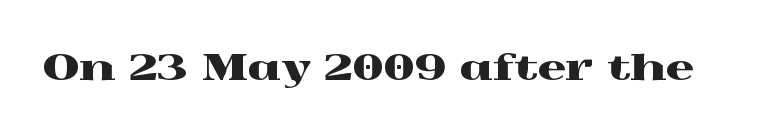
Q: Is the text italic (slanted)? A: No, it is upright.
Q: Is the typeface a serif or a sans-serif typeface? A: Serif.
Q: Is the text underlined? A: No.
Q: Is the spacing between letters normal or unusually wide? A: Normal.
Q: Width (condensed, normal, or wide)? A: Wide.
Q: x-height? A: Medium.
Q: Monospaced? A: No.
